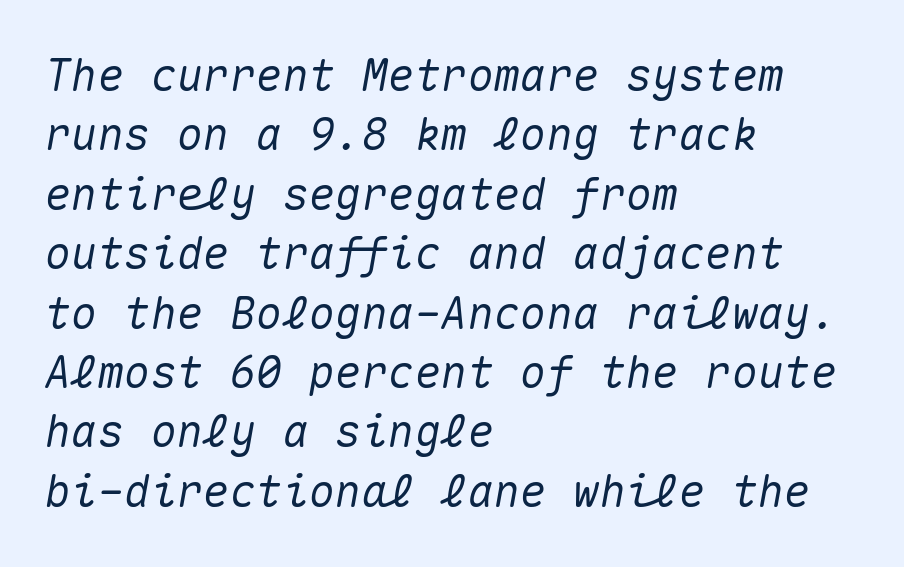
Q: Is the text italic (slanted)? A: Yes, it leans right by about 10 degrees.
Q: Is the text underlined? A: No.
Q: How is the paragraph aligned? A: Left-aligned.
Q: Is the spacing between letters normal or unusually wide? A: Normal.
Q: Is the spacing between lines tight, normal or loose? A: Normal.
Q: Width (condensed, normal, or wide)? A: Normal.
Q: Stroke contrast? A: Medium.
Q: x-height? A: Medium.
Q: Monospaced? A: Yes.
